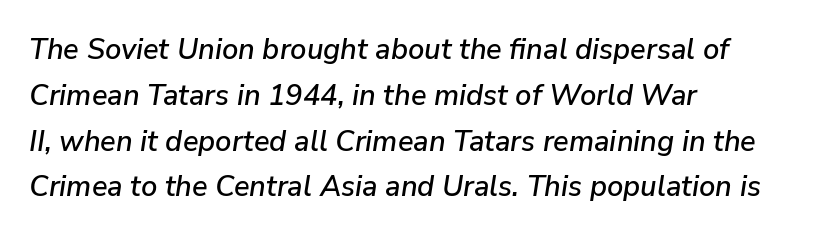
The passage shown is typed in a proportional face where columns would drift. This rendering uses left alignment, leaving the right contour irregular. In terms of leading, this rendering sits right in the middle. Clear beneath every line of the passage.
